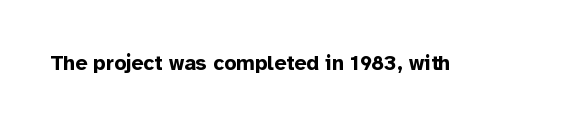
The letterforms sit shoulder to shoulder at normal distance. These lines were composed using upright roman letters. Check the space under the baseline: it is left empty. The sample has been set heavy, in full bold.
